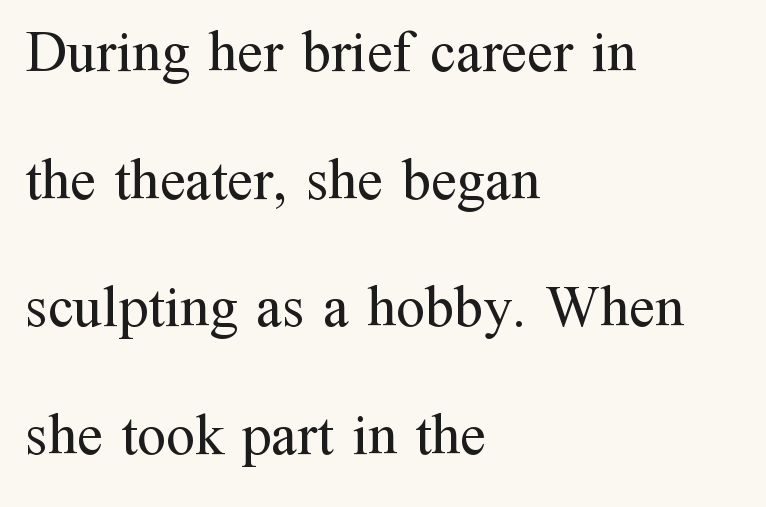
The image shows 58 px regular-weight serif type, upright; set left-aligned, loose line spacing (2.2x), normal letter spacing, not underlined; medium stroke contrast and a medium x-height.
